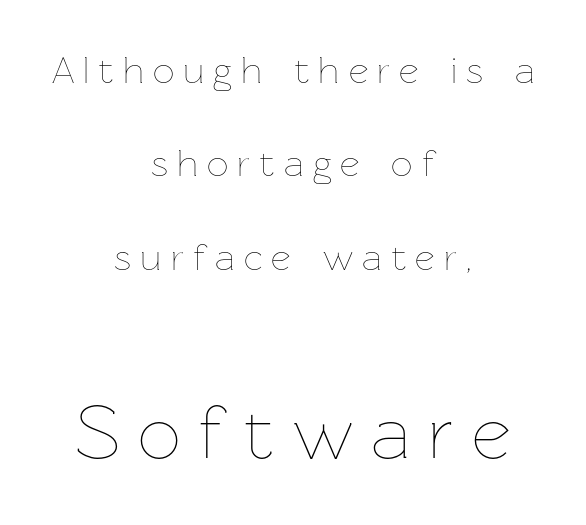
Q: Is the text bold? A: No.
Q: Is the text italic (slanted)? A: No, it is upright.
Q: Is the text underlined? A: No.
Q: How is the paragraph aligned? A: Centered.
Q: Is the spacing between letters normal or unusually wide? A: Unusually wide.
Q: Is the spacing between lines tight, normal or loose? A: Loose.
Q: Which block of text is set in a larger size, the first (top) or the second (bottom)? A: The second (bottom) one.
Q: Width (condensed, normal, or wide)? A: Normal.
Q: Stroke contrast? A: Low.
Q: x-height? A: Medium.
Q: Monospaced? A: No.
